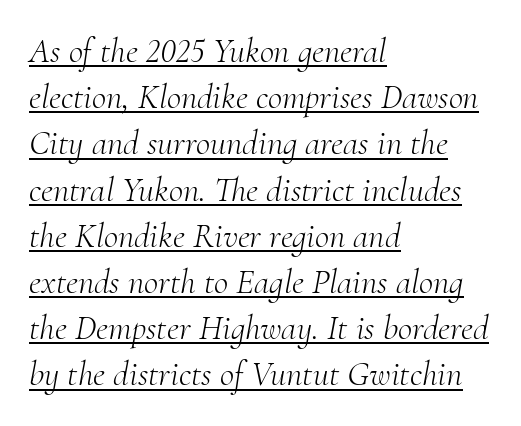
The image shows 35 px light serif type, italic (leaning right); set left-aligned, normal line spacing (1.32x), normal letter spacing, underlined; medium stroke contrast and a small x-height.
